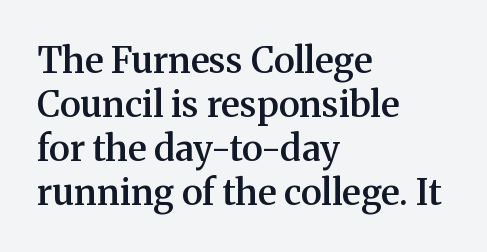
{"serif": "yes", "italic": "no", "bold": "semi", "weight": "semibold", "width": "normal", "stroke_contrast": "medium", "x_height": "medium", "monospaced": "no", "underline": "no", "align": "left", "line_spacing_ratio": 1.22, "letter_spacing": "normal", "letter_spacing_em": 0.0, "glyph_px": 36}
